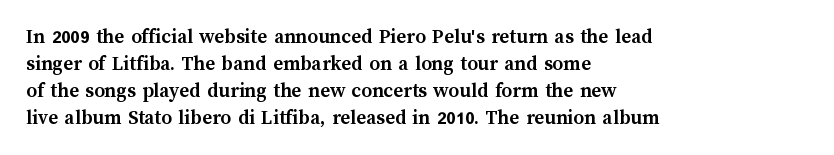
Q: Is the text bold? A: Yes.
Q: Is the text italic (slanted)? A: No, it is upright.
Q: Is the text underlined? A: No.
Q: How is the paragraph aligned? A: Left-aligned.
Q: Is the spacing between letters normal or unusually wide? A: Normal.
Q: Is the spacing between lines tight, normal or loose? A: Normal.
